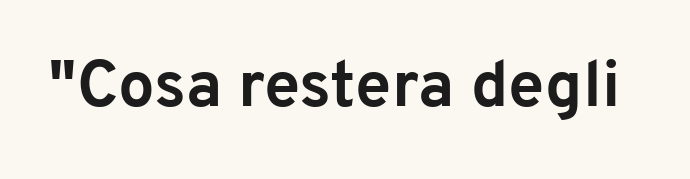
{"serif": "no", "italic": "no", "bold": "yes", "weight": "bold", "width": "normal", "stroke_contrast": "low", "x_height": "medium", "monospaced": "no", "underline": "no", "letter_spacing": "normal", "letter_spacing_em": 0.0, "glyph_px": 65}
